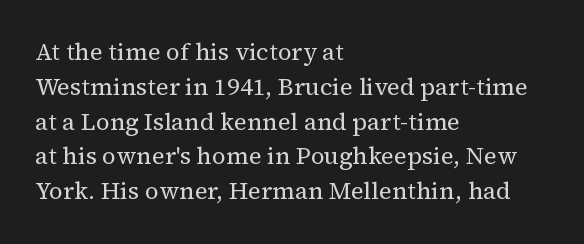
Q: Is the text bold? A: No.
Q: Is the text italic (slanted)? A: No, it is upright.
Q: Is the text underlined? A: No.
Q: How is the paragraph aligned? A: Left-aligned.
Q: Is the spacing between letters normal or unusually wide? A: Normal.
Q: Is the spacing between lines tight, normal or loose? A: Normal.
